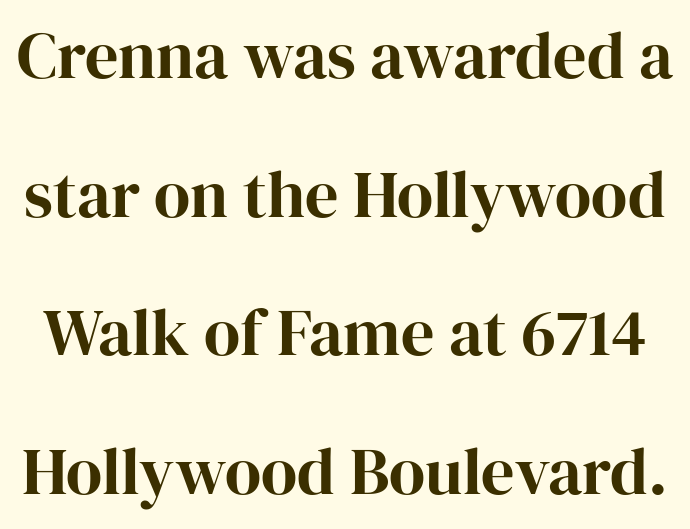
The image shows 66 px serif type, upright; set loose line spacing (2.1x), normal letter spacing, not underlined; high stroke contrast and a medium x-height.
